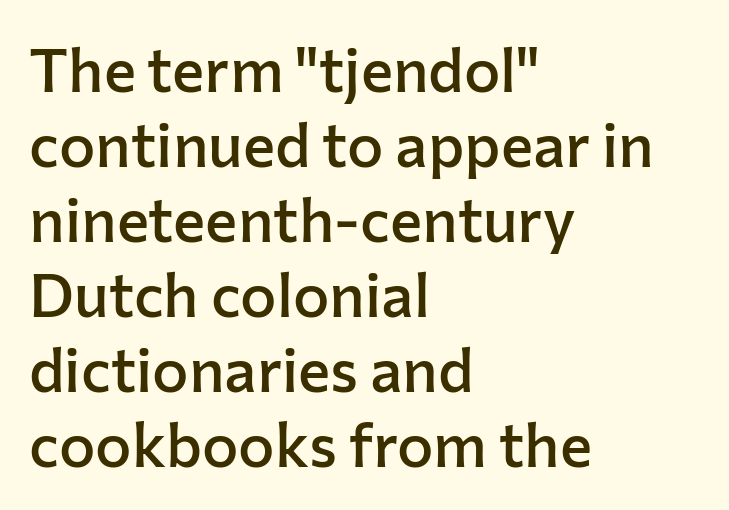
{"serif": "no", "italic": "no", "bold": "semi", "weight": "semibold", "width": "normal", "stroke_contrast": "low", "x_height": "medium", "monospaced": "no", "underline": "no", "align": "left", "line_spacing_ratio": 1.23, "letter_spacing": "normal", "letter_spacing_em": 0.0, "glyph_px": 61}
